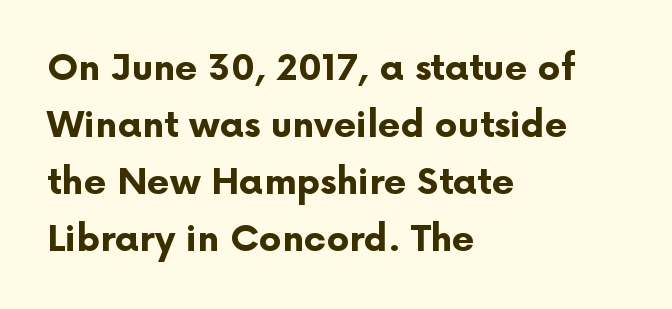
Q: Is the text bold? A: Yes.
Q: Is the text italic (slanted)? A: No, it is upright.
Q: Is the typeface a serif or a sans-serif typeface? A: Sans-serif.
Q: Is the text underlined? A: No.
Q: How is the paragraph aligned? A: Left-aligned.
Q: Is the spacing between letters normal or unusually wide? A: Normal.
Q: Is the spacing between lines tight, normal or loose? A: Normal.
Q: Width (condensed, normal, or wide)? A: Normal.
Q: Stroke contrast? A: Low.
Q: x-height? A: Medium.
Q: Monospaced? A: No.
